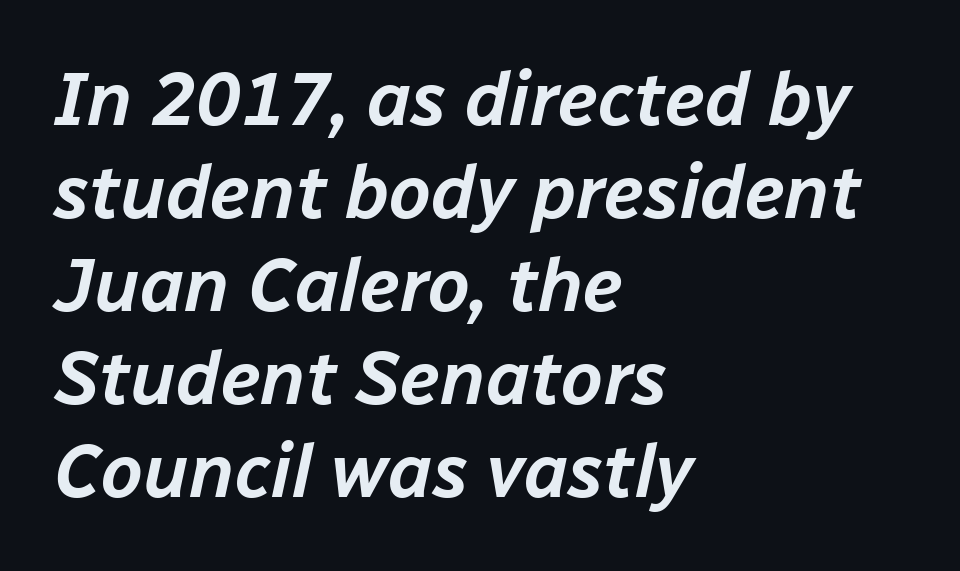
{"italic": "yes", "lean": "right", "slant_degrees": 12, "width": "normal", "stroke_contrast": "low", "x_height": "medium", "monospaced": "no", "underline": "no", "align": "left", "line_spacing_ratio": 1.24, "letter_spacing": "normal", "letter_spacing_em": 0.0, "glyph_px": 75}
